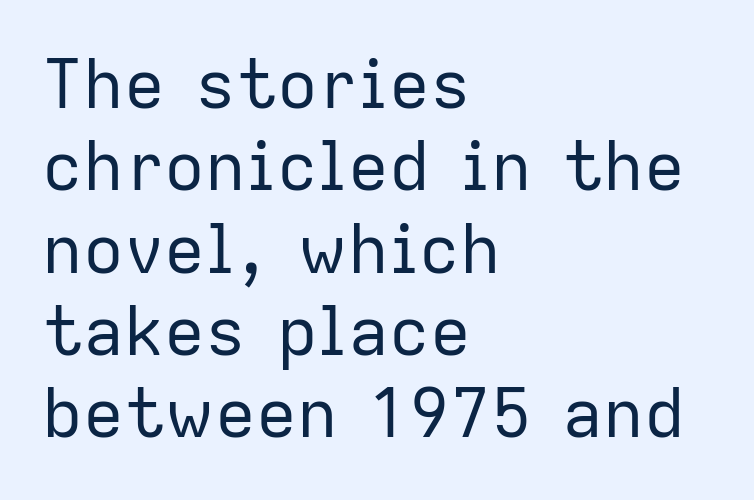
Q: Is the text bold? A: No.
Q: Is the text italic (slanted)? A: No, it is upright.
Q: Is the typeface a serif or a sans-serif typeface? A: Sans-serif.
Q: Is the text underlined? A: No.
Q: How is the paragraph aligned? A: Left-aligned.
Q: Is the spacing between letters normal or unusually wide? A: Normal.
Q: Width (condensed, normal, or wide)? A: Normal.
Q: Stroke contrast? A: Low.
Q: x-height? A: Medium.
Q: Monospaced? A: No.
